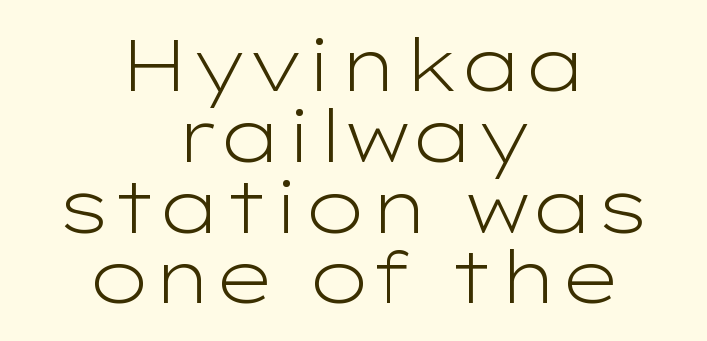
The tracking reads as untouched default to a designer's eye. Is the stroke heavy? The answer is a plain regular-or-lighter. Posture: vertical. Spacing verdict: proportional, widths tailored to each character. A typesetter would label this face a sans.
